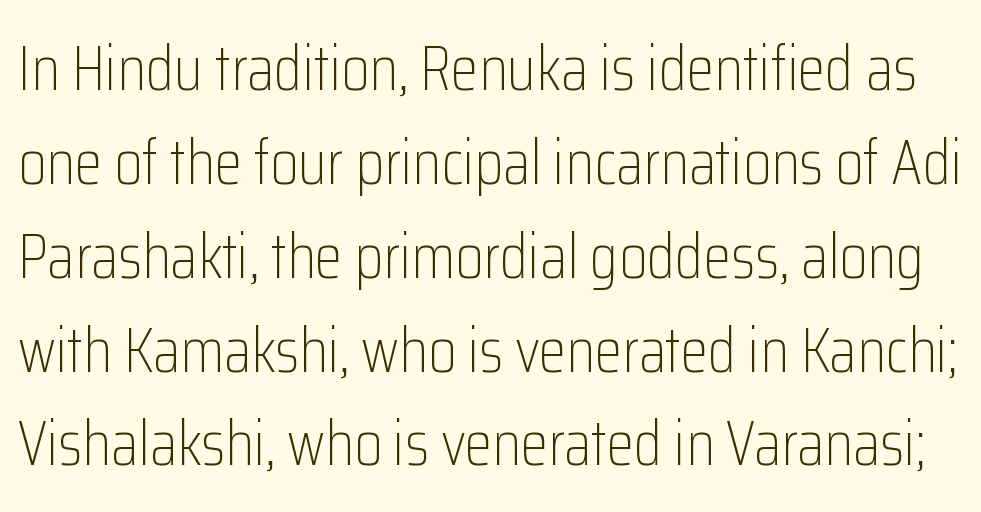
Q: Is the text bold? A: No.
Q: Is the text italic (slanted)? A: No, it is upright.
Q: Is the typeface a serif or a sans-serif typeface? A: Sans-serif.
Q: Is the text underlined? A: No.
Q: Is the spacing between letters normal or unusually wide? A: Normal.
Q: Is the spacing between lines tight, normal or loose? A: Normal.
Q: Width (condensed, normal, or wide)? A: Condensed.
Q: Stroke contrast? A: Low.
Q: x-height? A: Medium.
Q: Monospaced? A: No.
